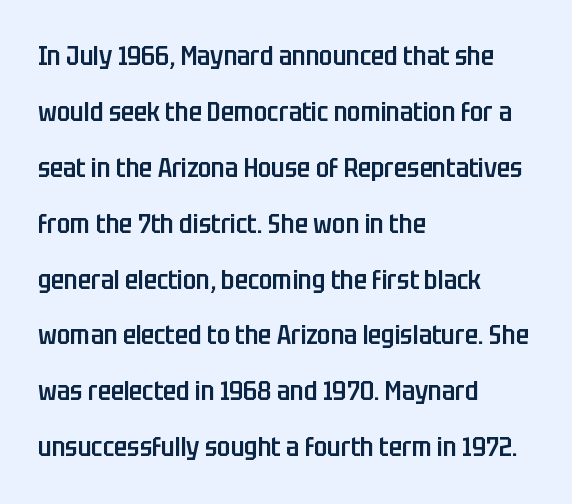
{"italic": "no", "bold": "semi", "underline": "no", "align": "left", "line_spacing": "loose", "line_spacing_ratio": 2.07, "letter_spacing": "normal", "letter_spacing_em": 0.0, "glyph_px": 27}
